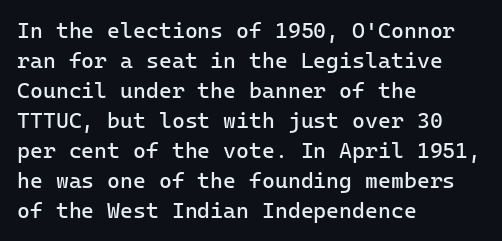
{"italic": "no", "bold": "no", "underline": "no", "align": "left", "line_spacing": "normal", "line_spacing_ratio": 1.36, "letter_spacing": "normal", "letter_spacing_em": 0.0, "glyph_px": 22}
